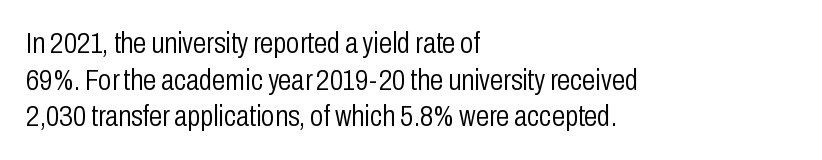
The image shows 30 px light, condensed sans-serif type, upright; set left-aligned, line spacing 1.22x, normal letter spacing, not underlined; low stroke contrast and a medium x-height.
